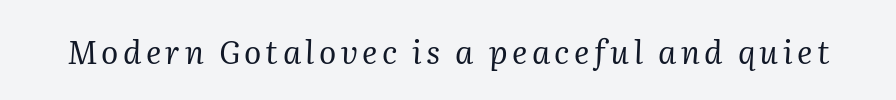
Q: Is the text bold? A: No.
Q: Is the text italic (slanted)? A: Yes, it leans right by about 2 degrees.
Q: Is the typeface a serif or a sans-serif typeface? A: Serif.
Q: Is the text underlined? A: No.
Q: Width (condensed, normal, or wide)? A: Normal.
Q: Stroke contrast? A: Medium.
Q: x-height? A: Medium.
Q: Monospaced? A: No.
